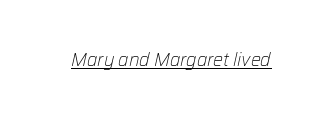
Is the type slanted? Yes — the strokes lean at a clear angle. Students, observe the line beneath the letters — that is underlining. Standard letterfit; no display-style spreading of the glyphs. Stems and bowls with no extra thickness — not bold.
